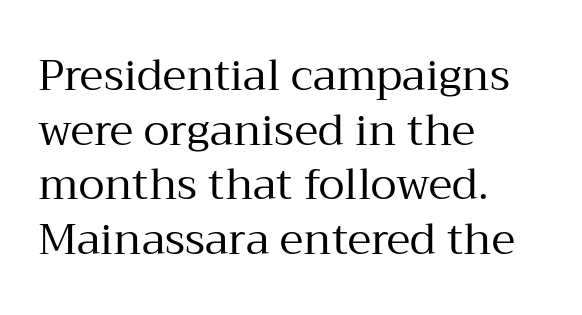
The type is set solid horizontally, with unmodified tracking. Left-aligned paragraph, ragged on the right. How would I describe the line gaps? Plain and ordinary. Does the lettering tilt? It doesn't — this is upright. Underline: absent. You can tell from the footed stems that serif type was used.
